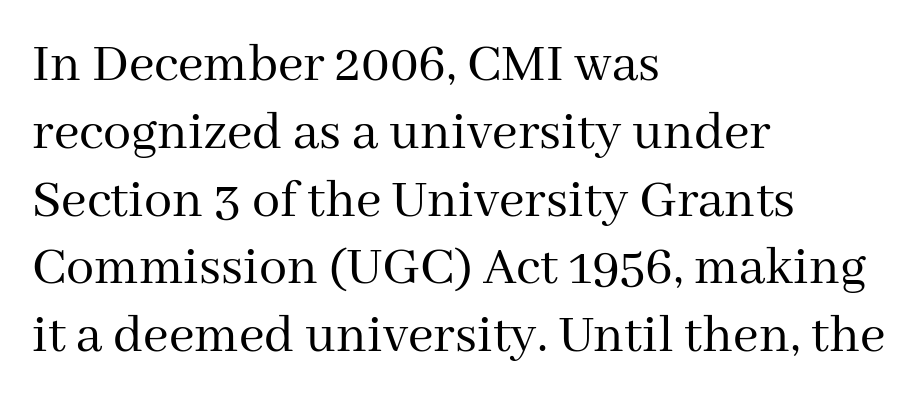
The image shows 56 px regular-weight serif type, upright; set left-aligned, line spacing 1.21x, normal letter spacing, not underlined; medium stroke contrast and a medium x-height.
